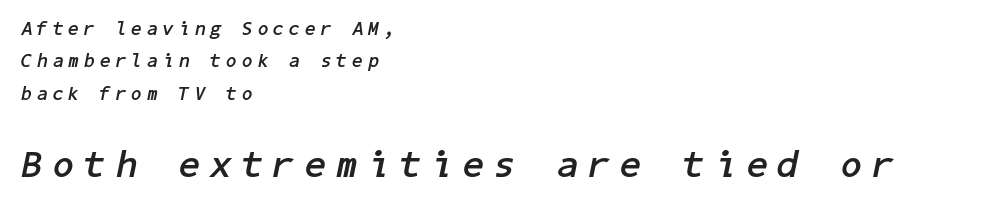
{"italic": "yes", "lean": "right", "slant_degrees": 11, "bold": "yes", "weight": "semibold", "width": "normal", "stroke_contrast": "low", "x_height": "medium", "underline": "no", "align": "left", "line_spacing_ratio": 1.71, "letter_spacing": "wide", "letter_spacing_em": 0.28, "larger_block": "second", "size_ratio": 2.0, "glyph_px": 38}
